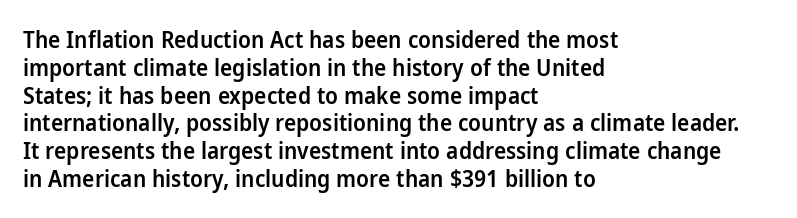
Q: Is the text bold? A: Semi-bold.
Q: Is the text italic (slanted)? A: No, it is upright.
Q: Is the text underlined? A: No.
Q: How is the paragraph aligned? A: Left-aligned.
Q: Is the spacing between letters normal or unusually wide? A: Normal.
